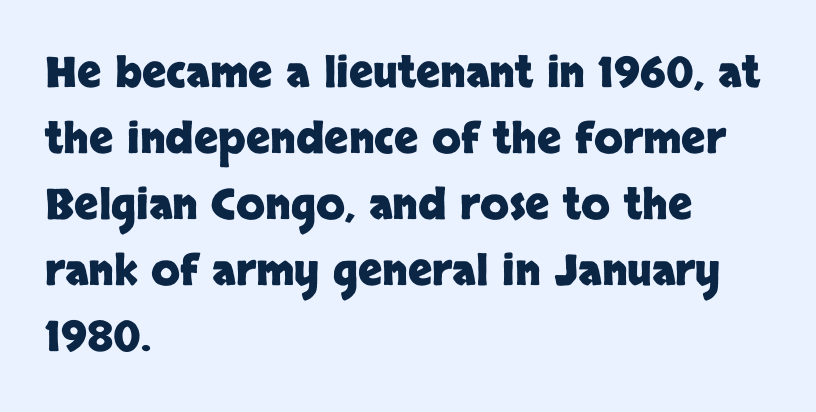
The image shows 42 px heavy sans-serif type, upright; set left-aligned, normal line spacing (1.57x), normal letter spacing, not underlined; low stroke contrast and a large x-height.
